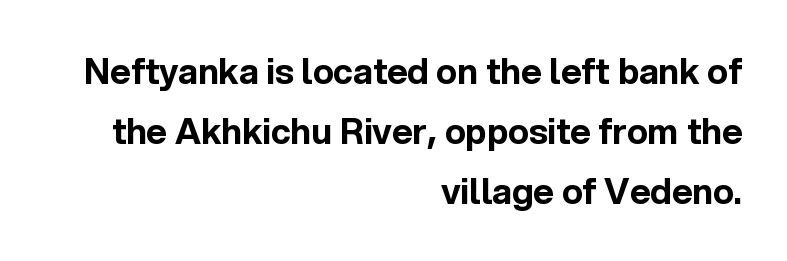
Compared with typical body copy, the letter spacing here is the same. Looks like regular typesetting: each glyph gets only the width it needs. The letters stand straight up with perfectly vertical stems. Where is the straight margin? On the right.
